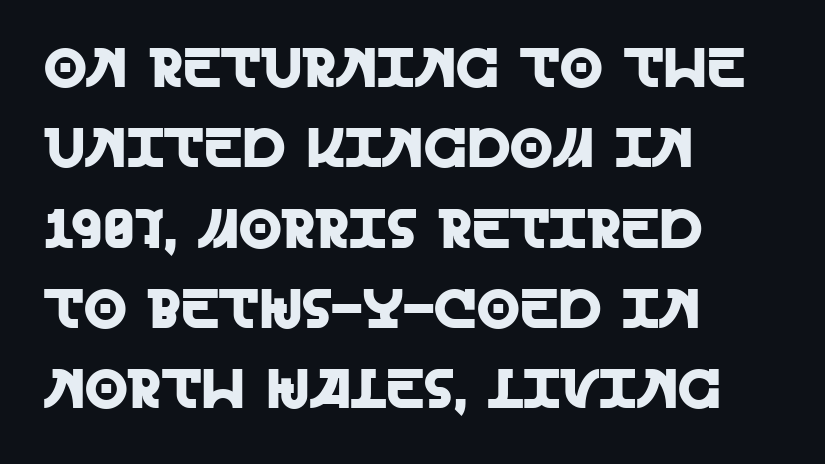
Serifs: no, the terminals of the letterforms are clean. Unmarked baselines from the first word to the last. The compositor pushed each line to the left boundary. Does the leading feel generous? No, just average.
